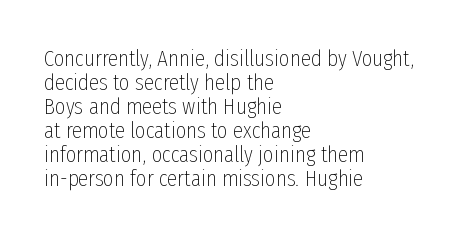
The image shows 23 px text type, upright; set left-aligned, tight line spacing (1.04x), normal letter spacing, not underlined.
